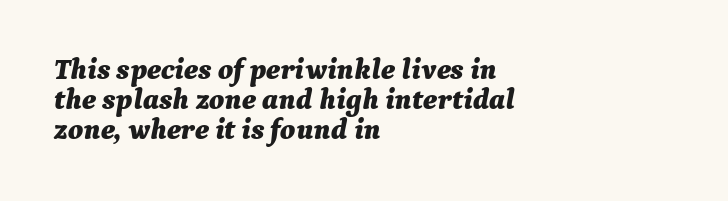
Q: Is the text bold? A: Yes.
Q: Is the text italic (slanted)? A: Yes, it leans right by about 9 degrees.
Q: Is the text underlined? A: No.
Q: How is the paragraph aligned? A: Left-aligned.
Q: Is the spacing between letters normal or unusually wide? A: Normal.
Q: Is the spacing between lines tight, normal or loose? A: Tight.
Q: Width (condensed, normal, or wide)? A: Normal.
Q: Stroke contrast? A: Medium.
Q: x-height? A: Medium.
Q: Monospaced? A: No.
